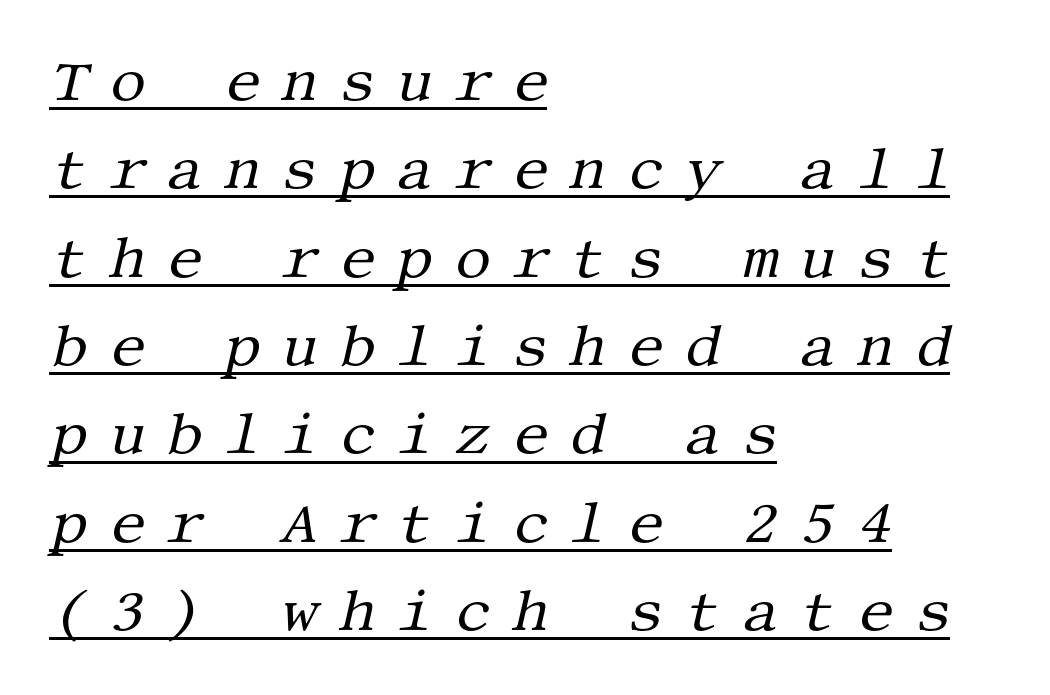
{"serif": "yes", "italic": "yes", "lean": "right", "slant_degrees": 13, "bold": "no", "weight": "regular", "width": "normal", "stroke_contrast": "medium", "x_height": "large", "underline": "yes", "align": "left", "line_spacing": "normal", "line_spacing_ratio": 1.55, "letter_spacing": "wide", "letter_spacing_em": 0.37, "glyph_px": 57}
